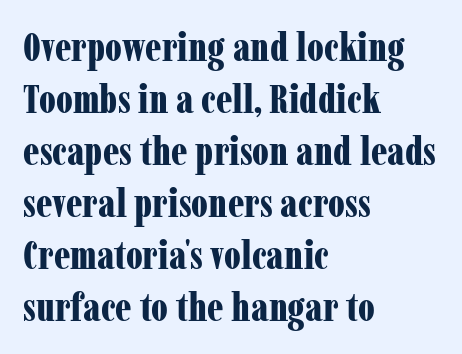
A typesetter would label this face a serif. Typographic density is high because the face is bold. Successive baselines arrive at the customary interval. A roman cut, with each character standing at attention. Each letter keeps its own natural width here, so spacing adapts to shape.
